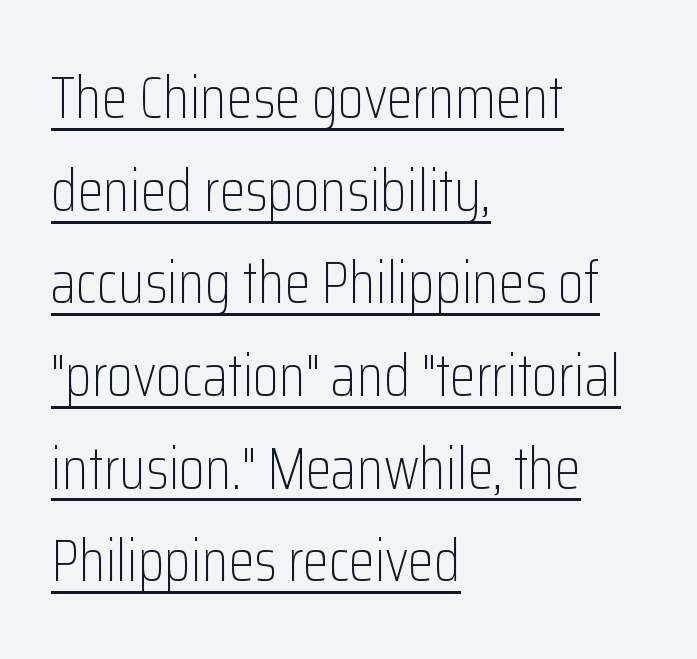
The image shows 59 px light, condensed sans-serif type, upright; set left-aligned, normal line spacing (1.57x), normal letter spacing, underlined; low stroke contrast and a medium x-height.
